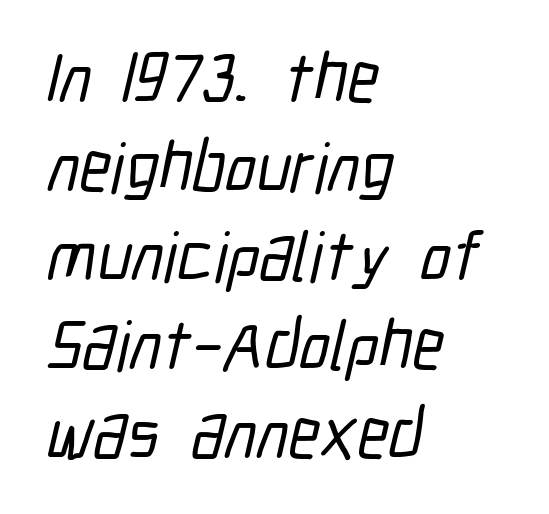
Is this a sans? Yes — the strokes have no serifs. A clean baseline with only descenders dipping below it. The horizontal fit of the characters is conventional and even. The lines are quadded left. In terms of leading, this rendering sits right in the middle.
